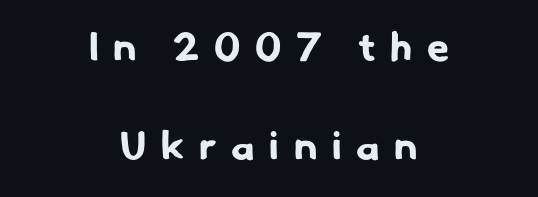
These lines are rendered in a variable-pitch font. Airy leading. The string is rendered with underlining switched off. A typesetter would call this heavily tracked-out type. These lines carry a lot of weight — the face is fully bold.
